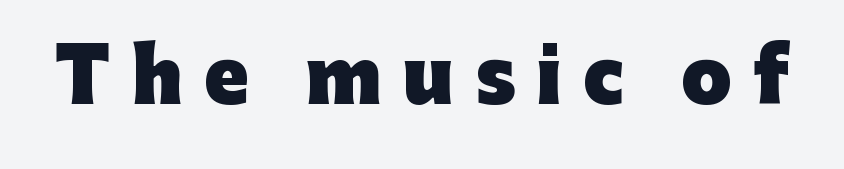
The image shows 73 px heavy sans-serif type, upright; set unusually wide letter spacing (+0.29 em), not underlined; low stroke contrast and a medium x-height.
